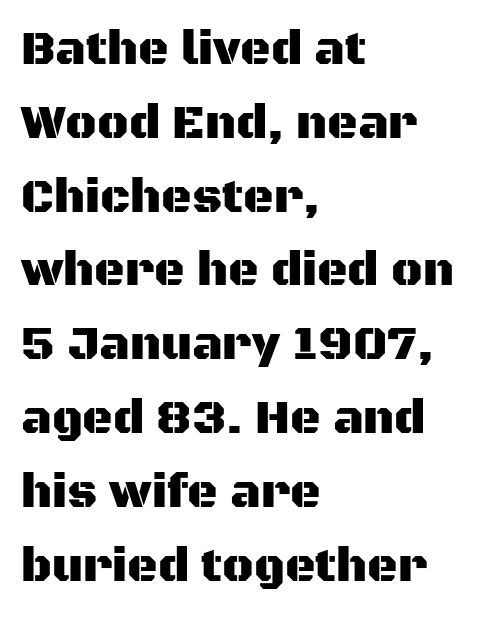
Q: Is the text italic (slanted)? A: No, it is upright.
Q: Is the typeface a serif or a sans-serif typeface? A: Sans-serif.
Q: Is the text underlined? A: No.
Q: How is the paragraph aligned? A: Left-aligned.
Q: Is the spacing between letters normal or unusually wide? A: Normal.
Q: Is the spacing between lines tight, normal or loose? A: Normal.
Q: Width (condensed, normal, or wide)? A: Normal.
Q: Stroke contrast? A: Medium.
Q: x-height? A: Large.
Q: Monospaced? A: No.
